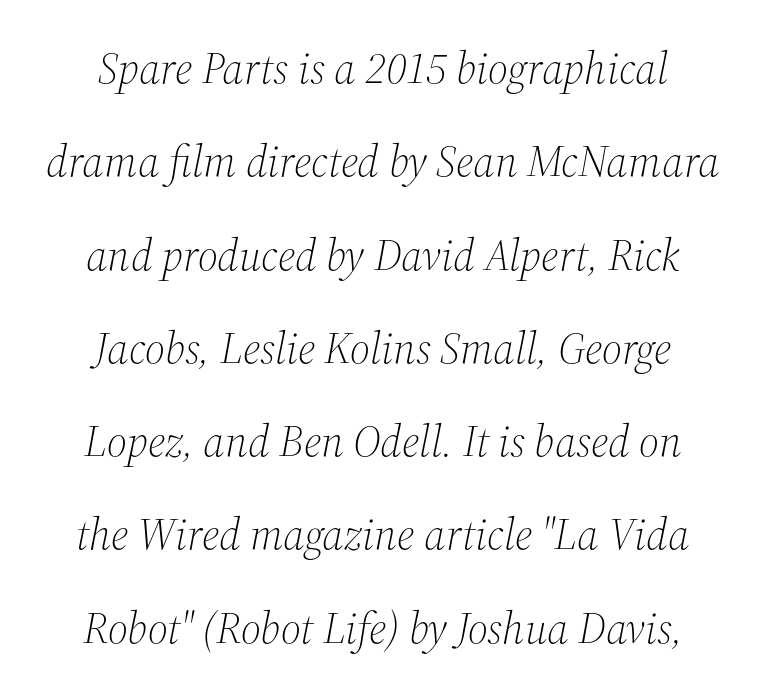
Is the stroke heavy? The answer is a plain regular-or-lighter. What stands out about the letter spacing? Nothing — it is the standard amount. The lines in this sample share a center point and differ in where they start and stop. The rendering shows small feet on the letterforms — a serif design.
